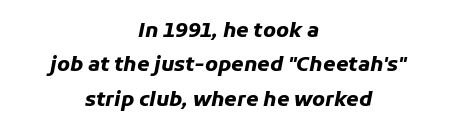
Q: Is the text bold? A: Yes.
Q: Is the text italic (slanted)? A: Yes, it leans right by about 11 degrees.
Q: Is the text underlined? A: No.
Q: How is the paragraph aligned? A: Centered.
Q: Is the spacing between letters normal or unusually wide? A: Normal.
